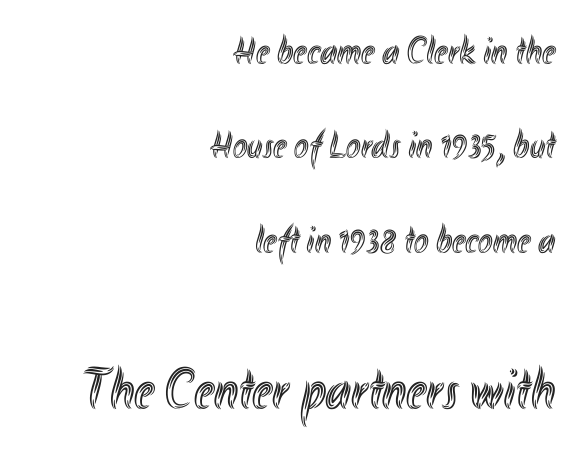
Q: Is the text italic (slanted)? A: Yes.
Q: Is the text underlined? A: No.
Q: How is the paragraph aligned? A: Right-aligned.
Q: Is the spacing between letters normal or unusually wide? A: Normal.
Q: Is the spacing between lines tight, normal or loose? A: Loose.
Q: Which block of text is set in a larger size, the first (top) or the second (bottom)? A: The second (bottom) one.
Q: Width (condensed, normal, or wide)? A: Condensed.
Q: x-height? A: Small.
Q: Monospaced? A: No.
